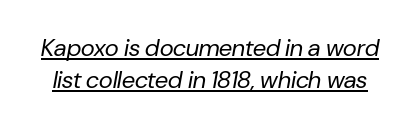
The rendered words wear a rule along their underside. The typography opts for an oblique posture over an upright one. Weight: in the light-to-regular range. The type is set solid horizontally, with unmodified tracking. In terms of leading, this rendering sits right in the middle.
